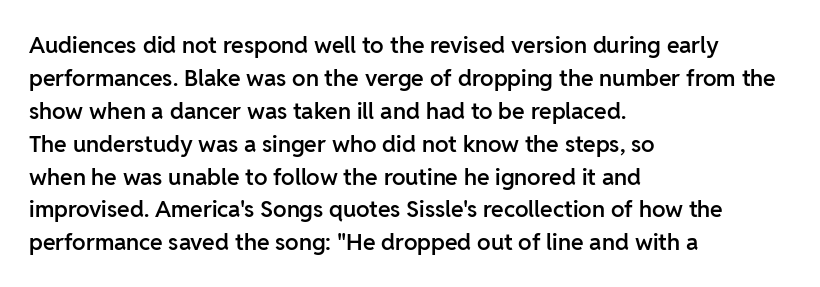
The image shows 23 px text type, upright; set left-aligned, normal line spacing (1.43x), normal letter spacing, not underlined.
